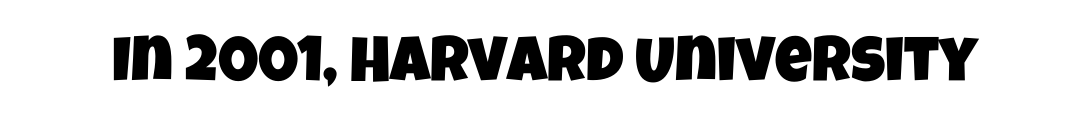
Q: Is the typeface a serif or a sans-serif typeface? A: Sans-serif.
Q: Is the text underlined? A: No.
Q: Is the spacing between letters normal or unusually wide? A: Normal.
Q: Width (condensed, normal, or wide)? A: Condensed.
Q: Stroke contrast? A: Low.
Q: x-height? A: Large.
Q: Monospaced? A: No.
